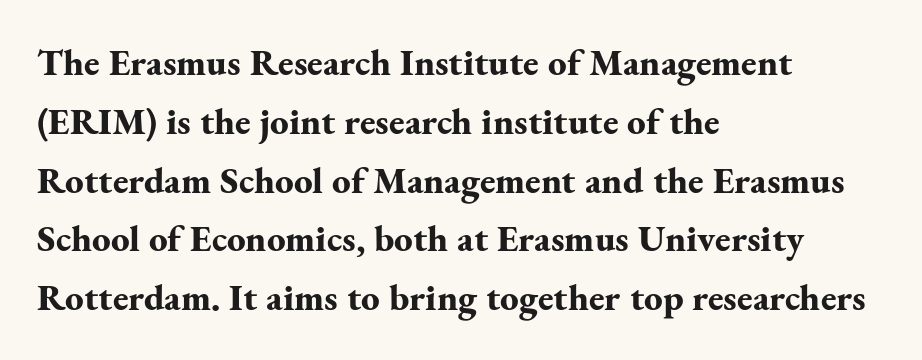
The image shows 37 px bold serif type, upright; set left-aligned, normal line spacing (1.59x), normal letter spacing, not underlined; medium stroke contrast and a small x-height.
